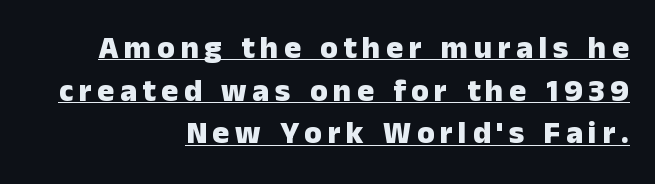
{"serif": "no", "italic": "no", "bold": "yes", "weight": "heavy", "width": "normal", "stroke_contrast": "low", "x_height": "medium", "monospaced": "no", "underline": "yes", "align": "right", "line_spacing": "normal", "line_spacing_ratio": 1.33, "glyph_px": 32}
